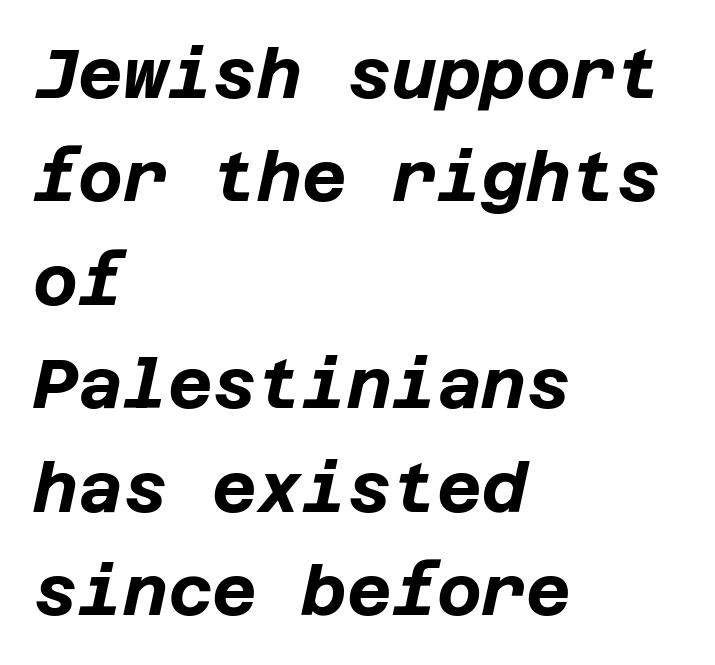
Is the type bold? Yes — the strokes are clearly thick and heavy. In terms of posture, this sample is oblique. Reading down the block, your eye returns to a fixed left position each line. Tracking value appears to be zero — textbook default spacing. The string is rendered with underlining switched off.
